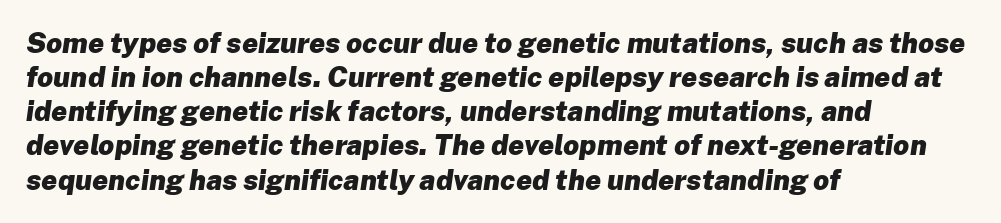
The image shows 28 px heavy type, italic (leaning right); set left-aligned, line spacing 1.22x, normal letter spacing, not underlined; low stroke contrast and a medium x-height.
